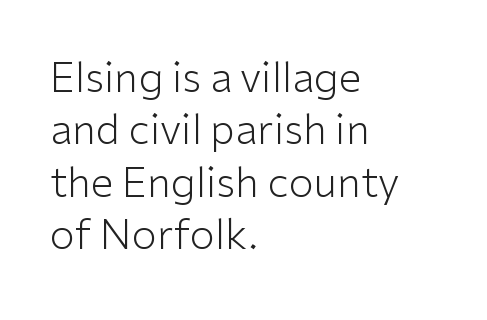
The image shows 41 px light sans-serif type, upright; set left-aligned, normal line spacing (1.28x), normal letter spacing, not underlined; low stroke contrast and a medium x-height.
